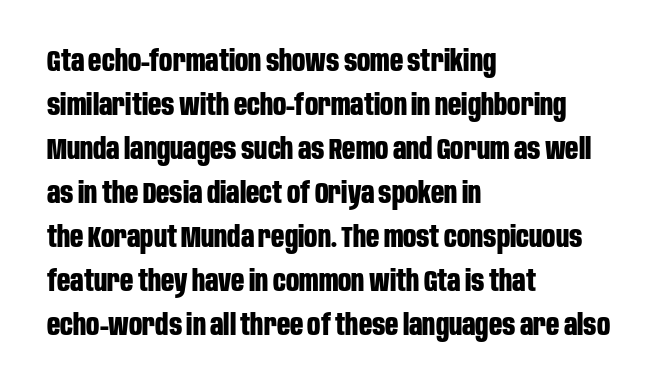
The image shows 29 px bold, condensed sans-serif type, upright; set left-aligned, normal line spacing (1.52x), normal letter spacing, not underlined; low stroke contrast and a large x-height.
